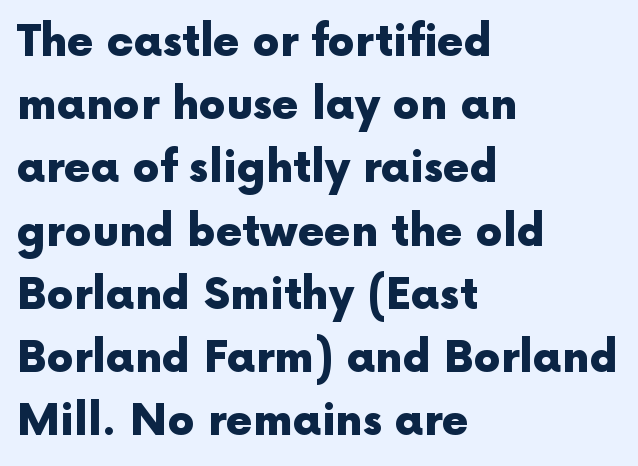
{"serif": "no", "italic": "no", "bold": "yes", "weight": "heavy", "width": "normal", "x_height": "medium", "monospaced": "no", "underline": "no", "align": "left", "line_spacing": "normal", "line_spacing_ratio": 1.47, "letter_spacing": "normal", "letter_spacing_em": 0.0, "glyph_px": 43}
